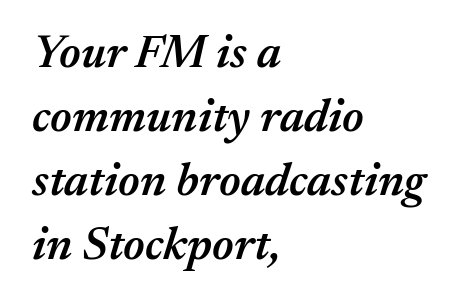
This sample has the flowing, uneven cadence of proportional lettering. A somewhat darkened texture: the type is semibold rather than bold. A normal amount of white space separates one row of letters from the next. This is oblique type, the kind used for emphasis or titles. The tracking reads as untouched default to a designer's eye.
